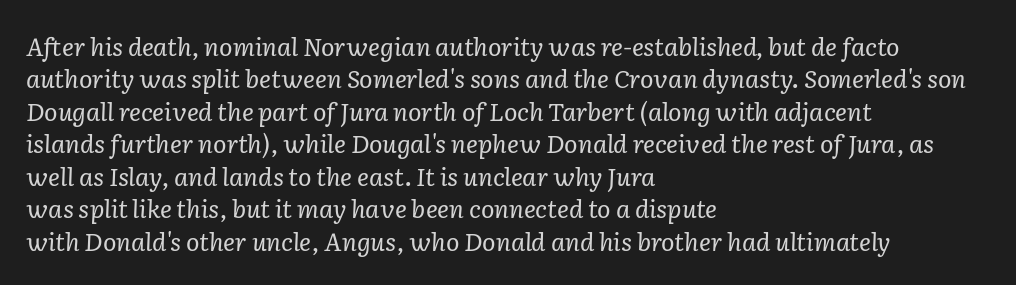
The image shows 25 px text type, italic (leaning right); set left-aligned, normal line spacing (1.3x), normal letter spacing, not underlined.
